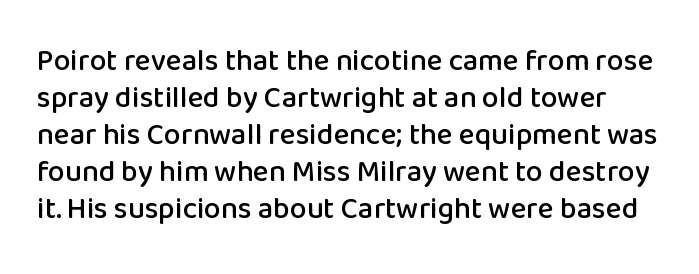
The foot of each line stays bare and open. Letterform terminals end flat and unadorned throughout the passage. Style check: upright. Compared with typical body copy, the letter spacing here is the same. The rendering uses natural spacing where letterforms have individual widths.
